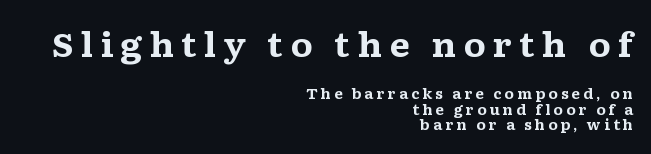
The image shows 33 px bold, wide serif type, upright; set right-aligned, tight line spacing (1.13x), unusually wide letter spacing (+0.21 em), not underlined; the first (top) block is 2.36x larger; medium stroke contrast and a medium x-height.
